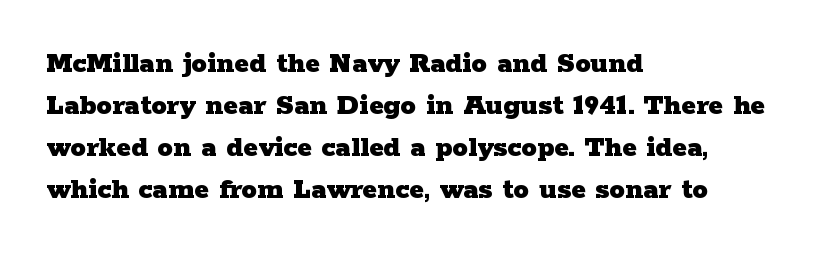
{"serif": "yes", "italic": "no", "bold": "yes", "weight": "heavy", "width": "wide", "stroke_contrast": "low", "x_height": "medium", "monospaced": "no", "underline": "no", "align": "left", "line_spacing": "normal", "line_spacing_ratio": 1.35, "letter_spacing": "normal", "letter_spacing_em": 0.0, "glyph_px": 31}
